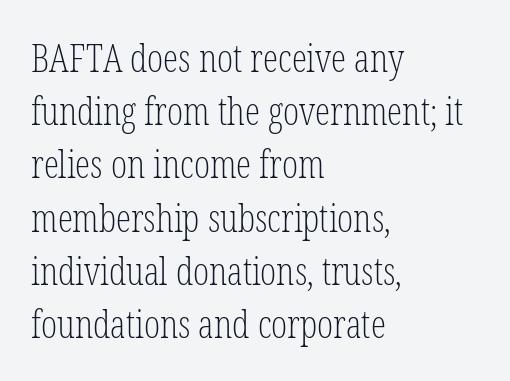
Q: Is the text bold? A: No.
Q: Is the text italic (slanted)? A: No, it is upright.
Q: Is the typeface a serif or a sans-serif typeface? A: Serif.
Q: Is the text underlined? A: No.
Q: How is the paragraph aligned? A: Left-aligned.
Q: Is the spacing between letters normal or unusually wide? A: Normal.
Q: Is the spacing between lines tight, normal or loose? A: Normal.
Q: Width (condensed, normal, or wide)? A: Condensed.
Q: Stroke contrast? A: Low.
Q: x-height? A: Medium.
Q: Monospaced? A: No.
